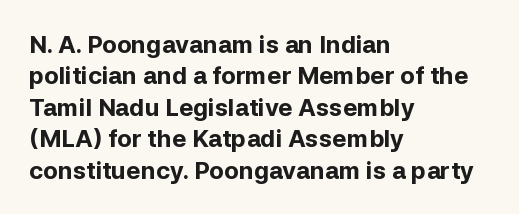
The image shows 24 px bold type, upright; set left-aligned, normal line spacing (1.31x), normal letter spacing, not underlined.
